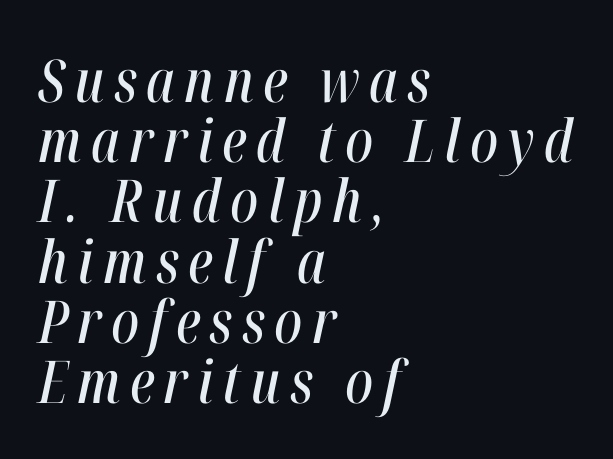
{"italic": "yes", "lean": "right", "slant_degrees": 12, "width": "condensed", "stroke_contrast": "high", "x_height": "medium", "monospaced": "no", "underline": "no", "align": "left", "line_spacing": "tight", "line_spacing_ratio": 1.02, "glyph_px": 59}
